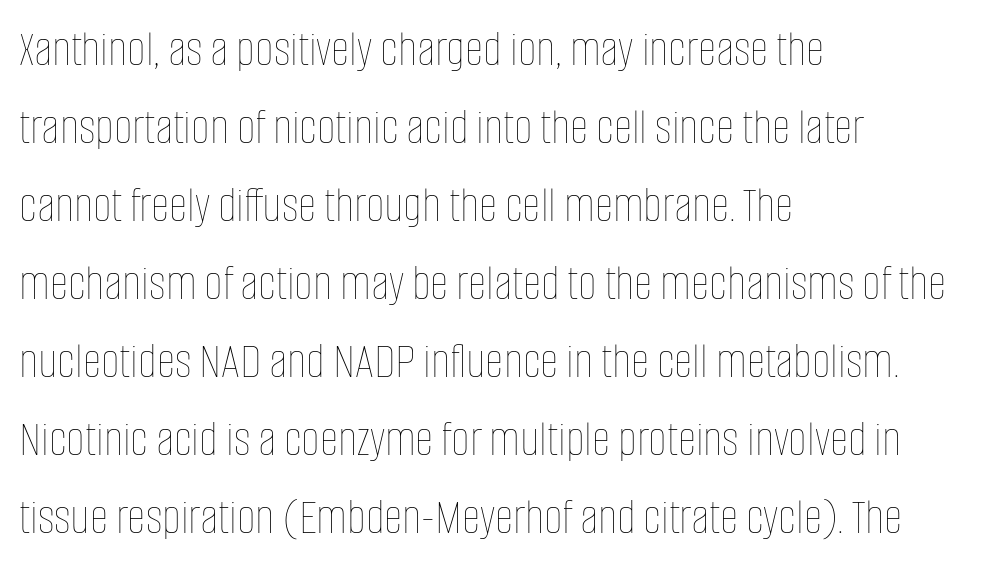
The paragraph shown leans on its left margin. The typography opts for an upright posture over an oblique one. Inter-character spacing is left at the font's built-in metrics. Unmarked baselines from the first word to the last. Varying glyph widths throughout — classic text-font behaviour. Weight: regular or lighter.
